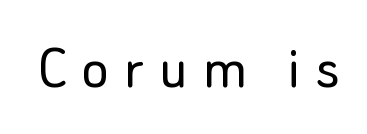
Q: Is the text bold? A: No.
Q: Is the text italic (slanted)? A: No, it is upright.
Q: Is the typeface a serif or a sans-serif typeface? A: Sans-serif.
Q: Is the text underlined? A: No.
Q: Is the spacing between letters normal or unusually wide? A: Unusually wide.
Q: Width (condensed, normal, or wide)? A: Normal.
Q: Stroke contrast? A: Low.
Q: x-height? A: Small.
Q: Monospaced? A: No.
